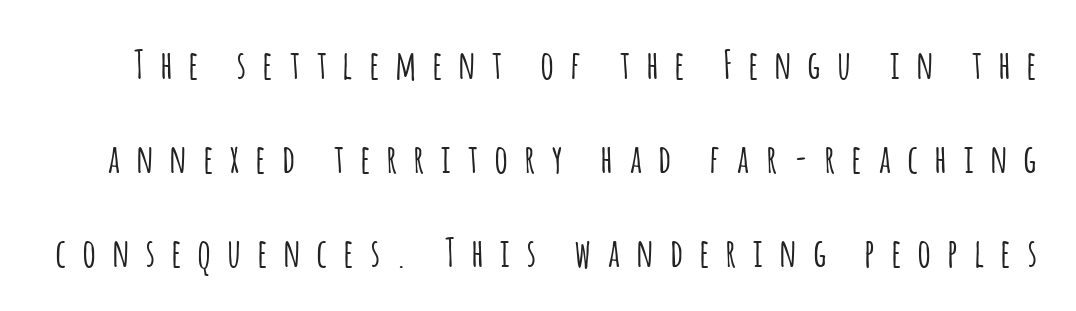
{"serif": "no", "italic": "no", "width": "condensed", "stroke_contrast": "low", "x_height": "large", "monospaced": "no", "underline": "no", "line_spacing": "loose", "line_spacing_ratio": 2.41, "letter_spacing": "wide", "letter_spacing_em": 0.45, "glyph_px": 39}
